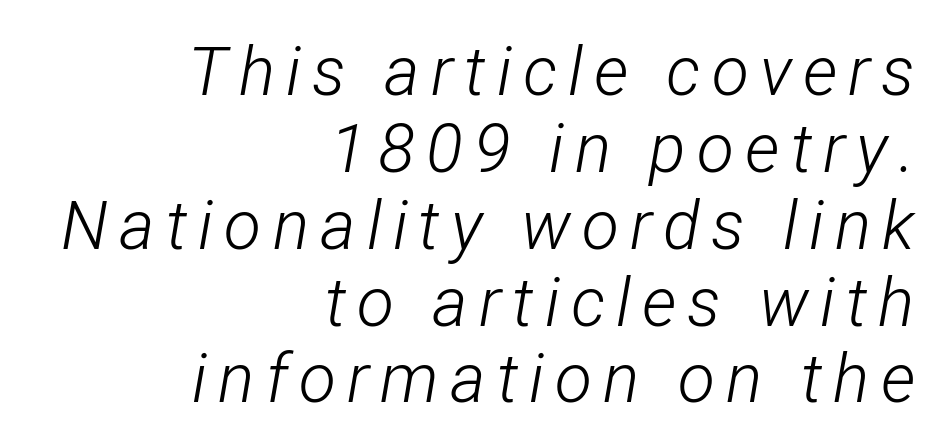
{"italic": "yes", "lean": "right", "slant_degrees": 12, "bold": "no", "weight": "light", "width": "condensed", "stroke_contrast": "low", "x_height": "medium", "monospaced": "no", "underline": "no", "align": "right", "line_spacing": "tight", "line_spacing_ratio": 1.13, "glyph_px": 68}
